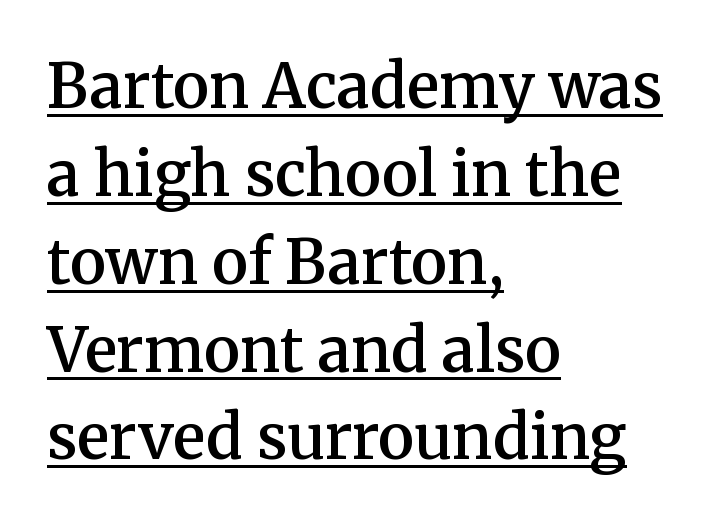
The rendering keeps characters at their native spacing. I'd describe the lettering as semibold — firm but not a full bold. Spacing verdict: proportional, widths tailored to each character. The line-height multiplier appears to be the usual default. Every row of glyphs begins at an identical x-position on the left. The typography opts for an upright posture over an oblique one.
